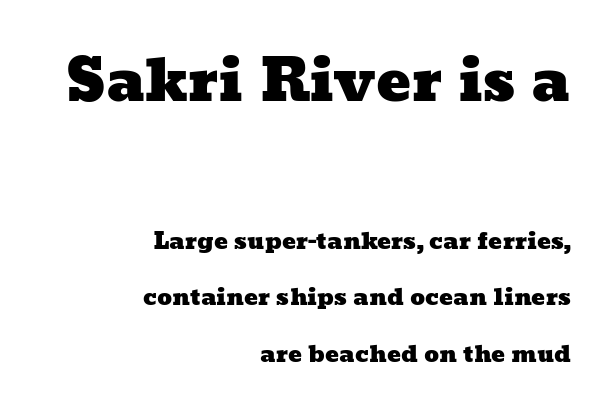
{"width": "wide", "stroke_contrast": "low", "x_height": "medium", "monospaced": "no", "underline": "no", "align": "right", "line_spacing": "loose", "line_spacing_ratio": 2.47, "letter_spacing": "normal", "letter_spacing_em": 0.0, "larger_block": "first", "size_ratio": 2.52, "glyph_px": 58}
